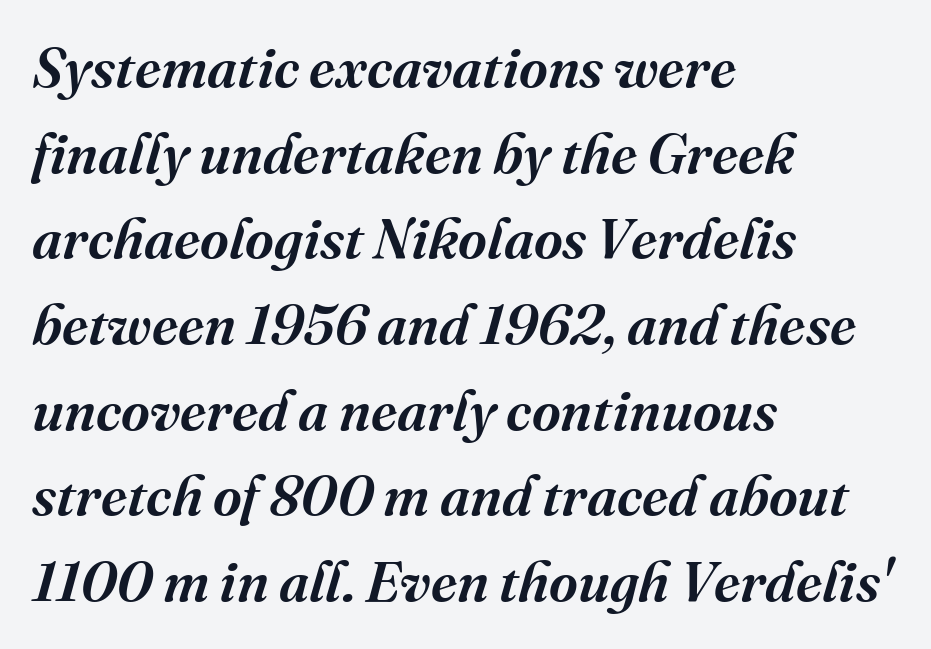
{"serif": "yes", "italic": "yes", "lean": "right", "slant_degrees": 16, "bold": "semi", "weight": "semibold", "width": "normal", "stroke_contrast": "medium", "x_height": "medium", "monospaced": "no", "underline": "no", "align": "left", "line_spacing": "normal", "line_spacing_ratio": 1.53, "letter_spacing": "normal", "letter_spacing_em": 0.0, "glyph_px": 56}
